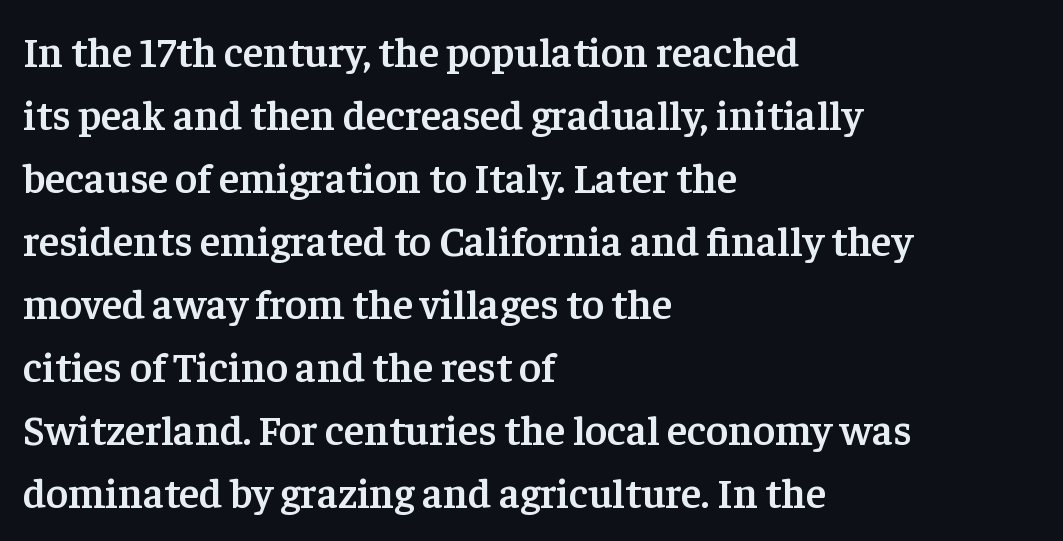
The image shows 42 px semibold serif type, upright; set left-aligned, normal line spacing (1.5x), normal letter spacing, not underlined; low stroke contrast and a medium x-height.
